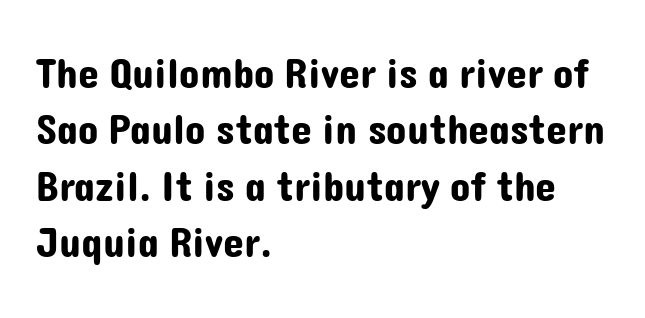
Inter-character spacing is left at the font's built-in metrics. Characters remain perfectly vertical along every line. Clear beneath every line of the passage. These lines are rendered in a variable-pitch font. Does the type have serifs? No, each stem ends abruptly.
